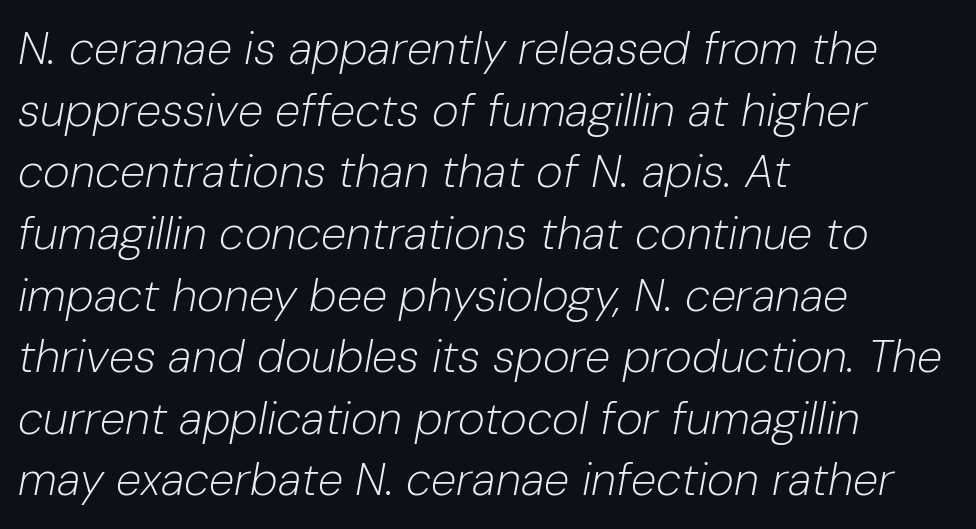
Q: Is the text bold? A: No.
Q: Is the text italic (slanted)? A: Yes, it leans right by about 10 degrees.
Q: Is the text underlined? A: No.
Q: How is the paragraph aligned? A: Left-aligned.
Q: Is the spacing between letters normal or unusually wide? A: Normal.
Q: Is the spacing between lines tight, normal or loose? A: Normal.
Q: Width (condensed, normal, or wide)? A: Normal.
Q: Stroke contrast? A: Low.
Q: x-height? A: Medium.
Q: Monospaced? A: No.
